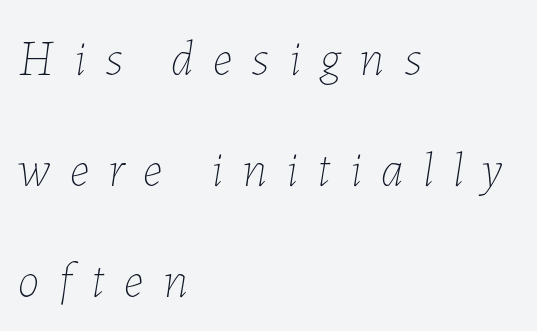
Q: Is the text bold? A: No.
Q: Is the text italic (slanted)? A: Yes, it leans right by about 7 degrees.
Q: Is the text underlined? A: No.
Q: How is the paragraph aligned? A: Left-aligned.
Q: Is the spacing between letters normal or unusually wide? A: Unusually wide.
Q: Is the spacing between lines tight, normal or loose? A: Loose.
Q: Width (condensed, normal, or wide)? A: Normal.
Q: Stroke contrast? A: Low.
Q: x-height? A: Medium.
Q: Monospaced? A: No.
